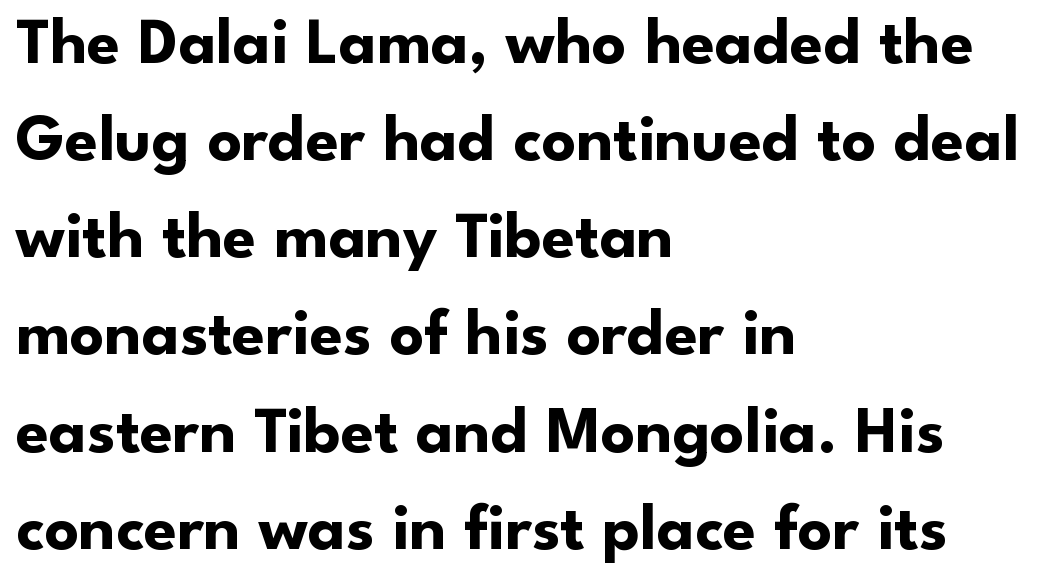
Q: Is the text bold? A: Yes.
Q: Is the text italic (slanted)? A: No, it is upright.
Q: Is the typeface a serif or a sans-serif typeface? A: Sans-serif.
Q: Is the text underlined? A: No.
Q: How is the paragraph aligned? A: Left-aligned.
Q: Is the spacing between letters normal or unusually wide? A: Normal.
Q: Is the spacing between lines tight, normal or loose? A: Normal.
Q: Width (condensed, normal, or wide)? A: Normal.
Q: Stroke contrast? A: Low.
Q: x-height? A: Small.
Q: Monospaced? A: No.
